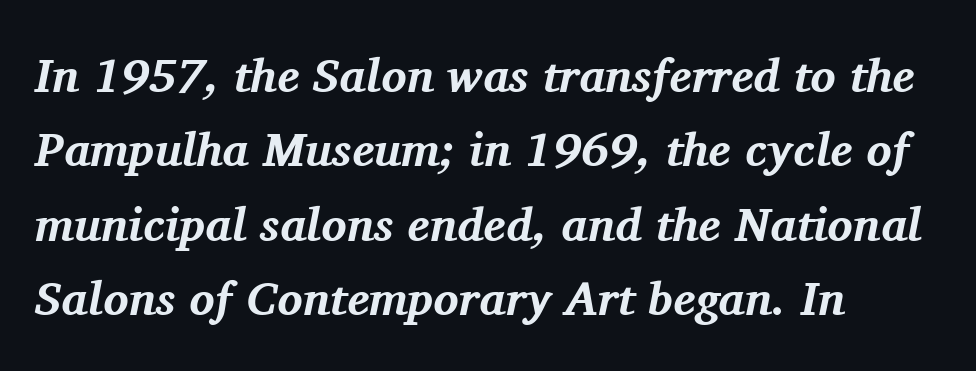
Q: Is the text bold? A: Yes.
Q: Is the text italic (slanted)? A: Yes, it leans right by about 11 degrees.
Q: Is the typeface a serif or a sans-serif typeface? A: Serif.
Q: Is the text underlined? A: No.
Q: How is the paragraph aligned? A: Left-aligned.
Q: Is the spacing between letters normal or unusually wide? A: Normal.
Q: Is the spacing between lines tight, normal or loose? A: Normal.
Q: Width (condensed, normal, or wide)? A: Normal.
Q: Stroke contrast? A: Medium.
Q: x-height? A: Medium.
Q: Monospaced? A: No.
